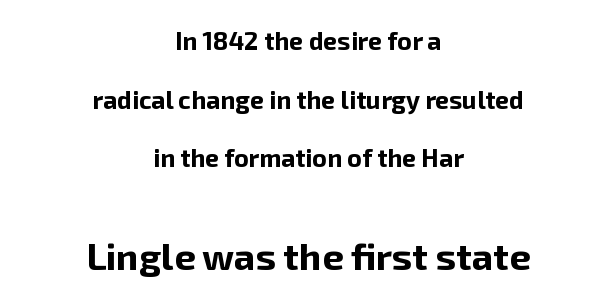
Q: Is the text bold? A: Yes.
Q: Is the text italic (slanted)? A: No, it is upright.
Q: Is the typeface a serif or a sans-serif typeface? A: Sans-serif.
Q: Is the text underlined? A: No.
Q: How is the paragraph aligned? A: Centered.
Q: Is the spacing between letters normal or unusually wide? A: Normal.
Q: Is the spacing between lines tight, normal or loose? A: Loose.
Q: Which block of text is set in a larger size, the first (top) or the second (bottom)? A: The second (bottom) one.
Q: Width (condensed, normal, or wide)? A: Normal.
Q: Stroke contrast? A: Low.
Q: x-height? A: Medium.
Q: Monospaced? A: No.
